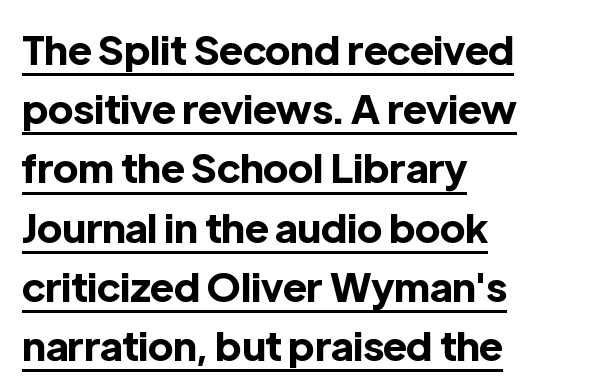
The image shows 40 px bold sans-serif type, upright; set left-aligned, normal line spacing (1.48x), normal letter spacing, underlined; a medium x-height.
